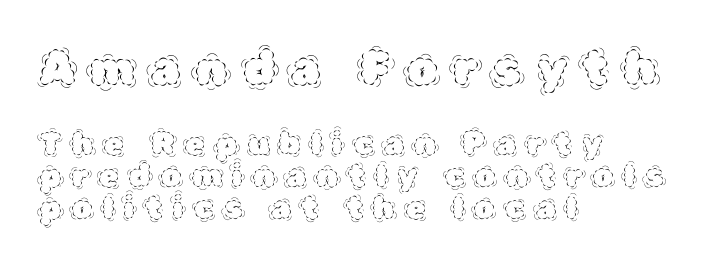
The image shows 46 px thin type, upright; set left-aligned, tight line spacing (1.04x), unusually wide letter spacing (+0.36 em), not underlined; the first (top) block is 1.48x larger; a large x-height.
